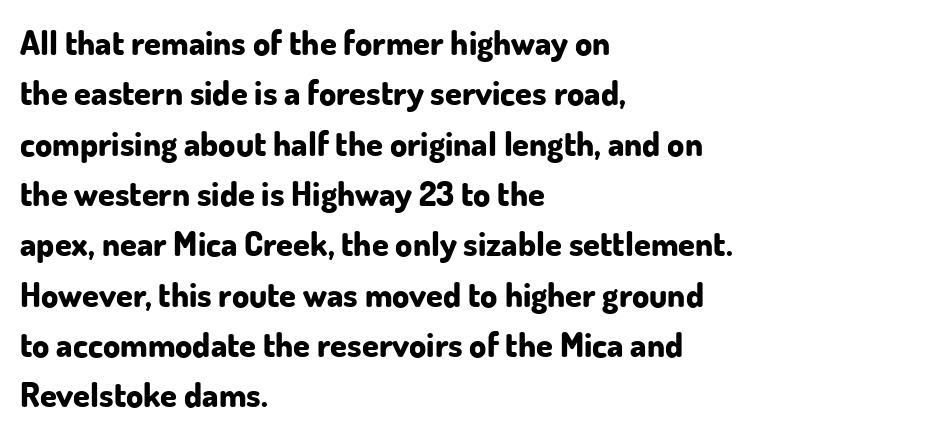
{"serif": "no", "italic": "no", "bold": "yes", "weight": "bold", "width": "normal", "stroke_contrast": "low", "x_height": "small", "monospaced": "no", "underline": "no", "align": "left", "line_spacing": "normal", "line_spacing_ratio": 1.48, "letter_spacing": "normal", "letter_spacing_em": 0.0, "glyph_px": 34}
